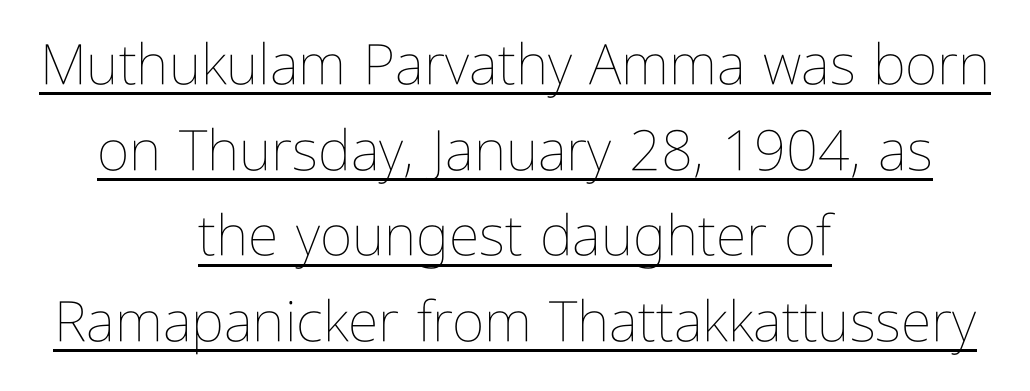
The image shows 56 px thin, condensed type, upright; set centered, normal line spacing (1.53x), normal letter spacing, underlined; low stroke contrast and a medium x-height.
